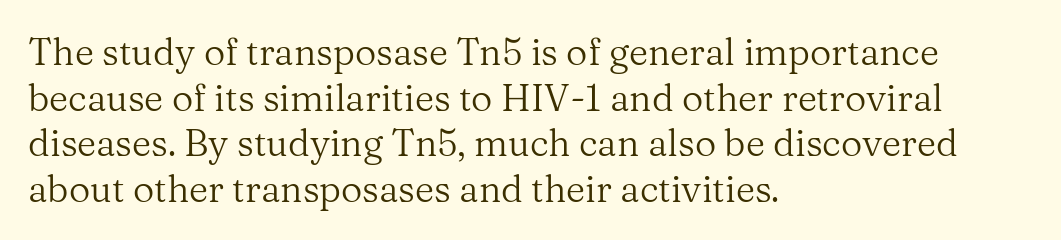
Q: Is the text bold? A: No.
Q: Is the text italic (slanted)? A: No, it is upright.
Q: Is the typeface a serif or a sans-serif typeface? A: Serif.
Q: Is the text underlined? A: No.
Q: How is the paragraph aligned? A: Left-aligned.
Q: Is the spacing between letters normal or unusually wide? A: Normal.
Q: Width (condensed, normal, or wide)? A: Normal.
Q: Stroke contrast? A: Medium.
Q: x-height? A: Medium.
Q: Monospaced? A: No.
